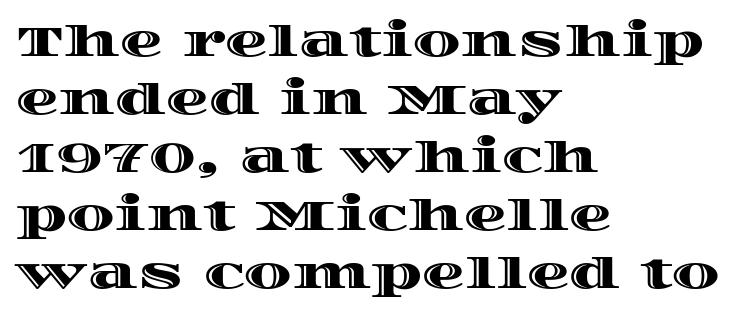
Q: Is the text italic (slanted)? A: No, it is upright.
Q: Is the text underlined? A: No.
Q: How is the paragraph aligned? A: Left-aligned.
Q: Is the spacing between letters normal or unusually wide? A: Normal.
Q: Is the spacing between lines tight, normal or loose? A: Normal.
Q: Width (condensed, normal, or wide)? A: Wide.
Q: x-height? A: Large.
Q: Monospaced? A: No.
